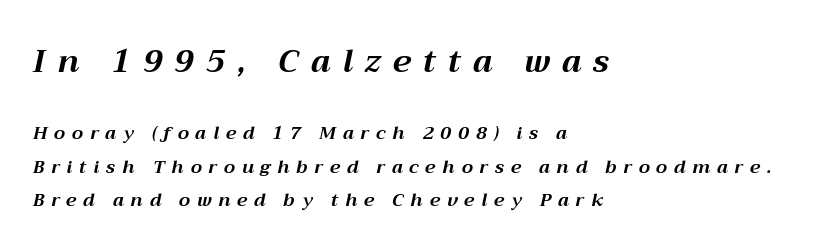
A typesetter would call this heavily tracked-out type. Unmarked baselines from the first word to the last. The setting favours the left margin, as ordinary paragraphs usually do. The letters advance in unequal steps, a hallmark of proportional type. You'd pick this weight for a headline — it's a proper bold.
